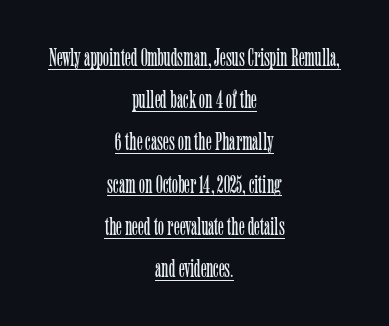
What's the leading like? Ordinary, nothing unusual. Leftover space on each line is divided equally before and after the words. A baseline rule has been typeset under these characters. A typesetter would call this zero additional tracking. A roman cut, with each character standing at attention. The strokes carry an ordinary text weight at most.
